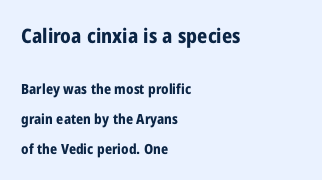
No italicization has been applied; the sample stays upright. Layout note: lines flush left. The words here are not underlined. Which chunk is bigger? The first one — the top block dwarfs the bottom.
